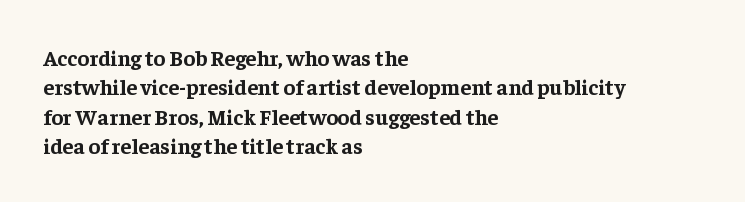
Every character sits straight up, as roman type does. Visually the block forms a straight wall on the left and a jagged coastline on the right. I'd describe the lettering as bold — thick and assertive. Unmarked baselines from the first word to the last.
